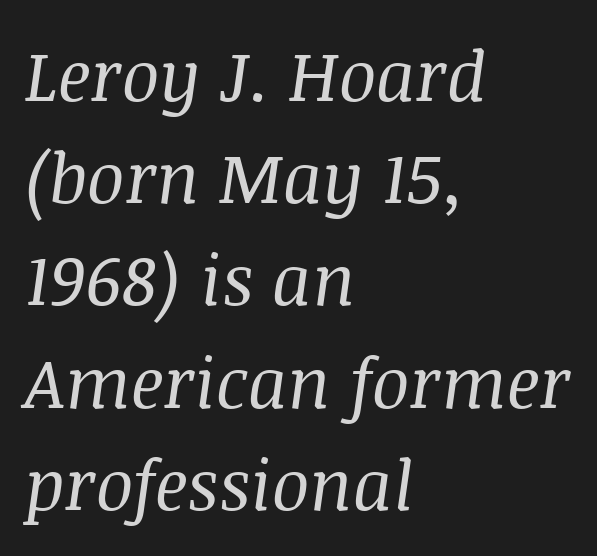
{"serif": "yes", "italic": "yes", "lean": "right", "slant_degrees": 8, "bold": "no", "weight": "regular", "width": "normal", "stroke_contrast": "medium", "x_height": "large", "monospaced": "no", "underline": "no", "align": "left", "line_spacing": "normal", "line_spacing_ratio": 1.46, "letter_spacing": "normal", "letter_spacing_em": 0.0, "glyph_px": 70}
